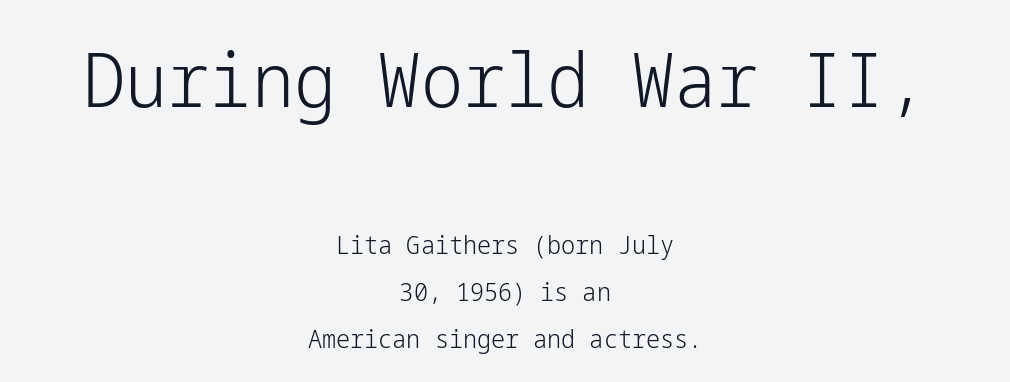
Q: Is the text bold? A: No.
Q: Is the text italic (slanted)? A: No, it is upright.
Q: Is the typeface a serif or a sans-serif typeface? A: Sans-serif.
Q: Is the text underlined? A: No.
Q: How is the paragraph aligned? A: Centered.
Q: Is the spacing between letters normal or unusually wide? A: Normal.
Q: Which block of text is set in a larger size, the first (top) or the second (bottom)? A: The first (top) one.
Q: Width (condensed, normal, or wide)? A: Normal.
Q: Stroke contrast? A: Low.
Q: x-height? A: Medium.
